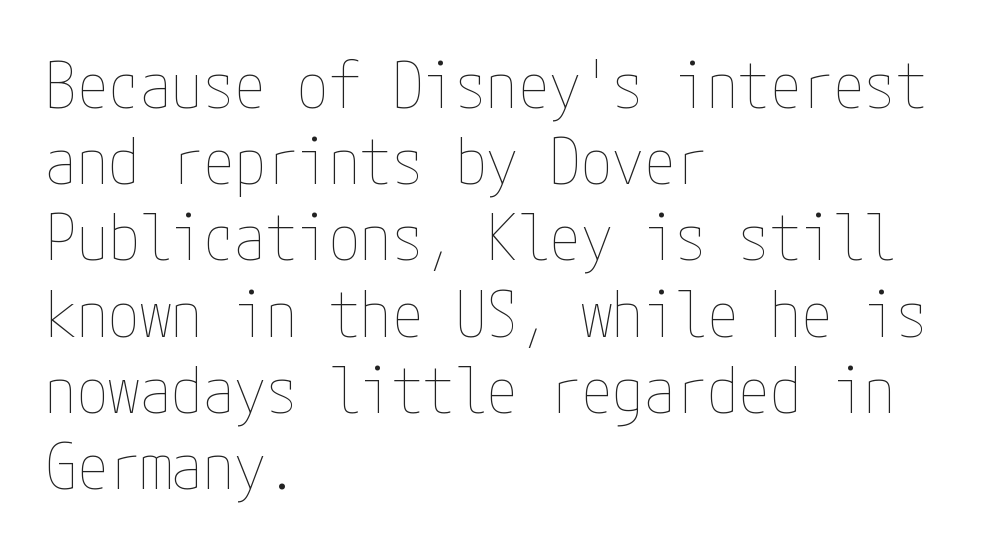
{"italic": "no", "bold": "no", "weight": "thin", "width": "condensed", "stroke_contrast": "low", "x_height": "medium", "underline": "no", "align": "left", "line_spacing_ratio": 1.21, "letter_spacing": "normal", "letter_spacing_em": 0.0, "glyph_px": 63}
